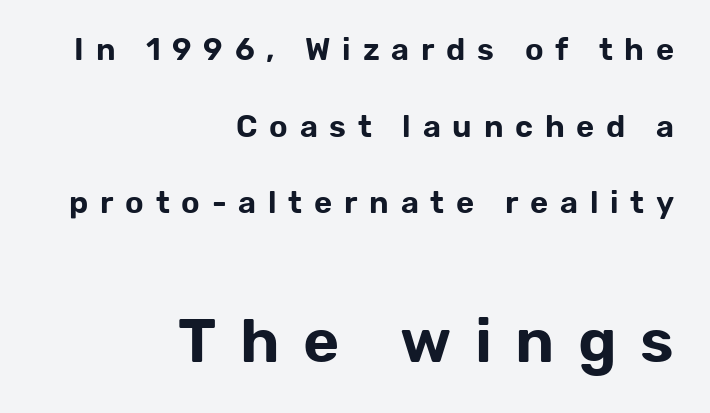
Italic? Not at all — the glyphs are vertical. Notice the wide empty band between every row — that's loose leading. Note the varied advance widths — an 'i' is clearly narrower than an 'm'. Honestly, the letter spacing is so wide it's the main thing you notice. The passage is arranged like a letterhead date or caption credit — flush right.
